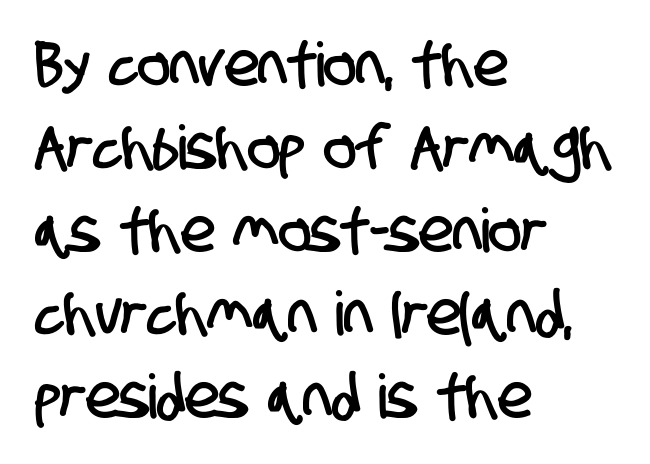
{"serif": "no", "width": "condensed", "stroke_contrast": "low", "x_height": "large", "monospaced": "no", "underline": "no", "align": "left", "line_spacing": "normal", "line_spacing_ratio": 1.36, "letter_spacing": "normal", "letter_spacing_em": 0.0, "glyph_px": 61}
